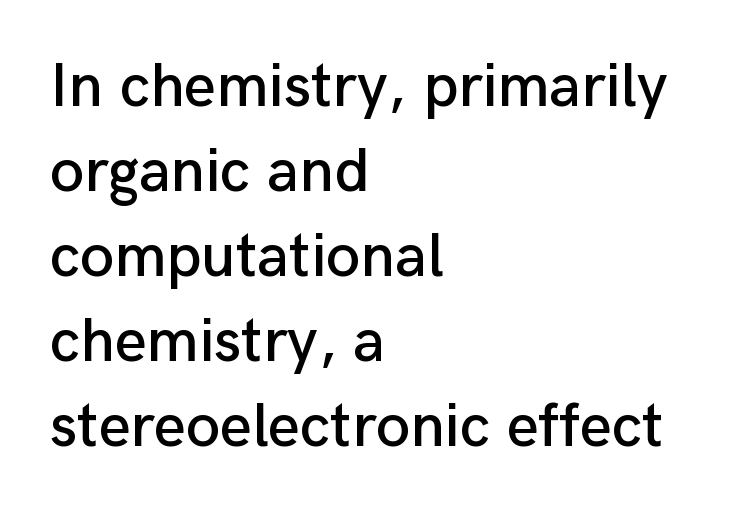
The image shows 62 px sans-serif type, upright; set left-aligned, normal line spacing (1.37x), normal letter spacing, not underlined; low stroke contrast and a medium x-height.
